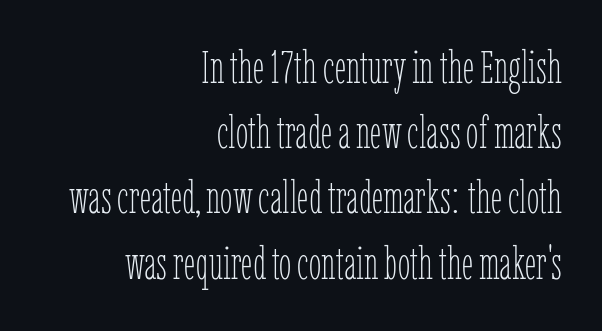
These glyphs show unthickened strokes, regular width or finer. A typesetter would call this proportional, since set widths differ per character. These lines sit exactly where default settings would place them. Tall strokes in this sample are plumb rather than angled.
